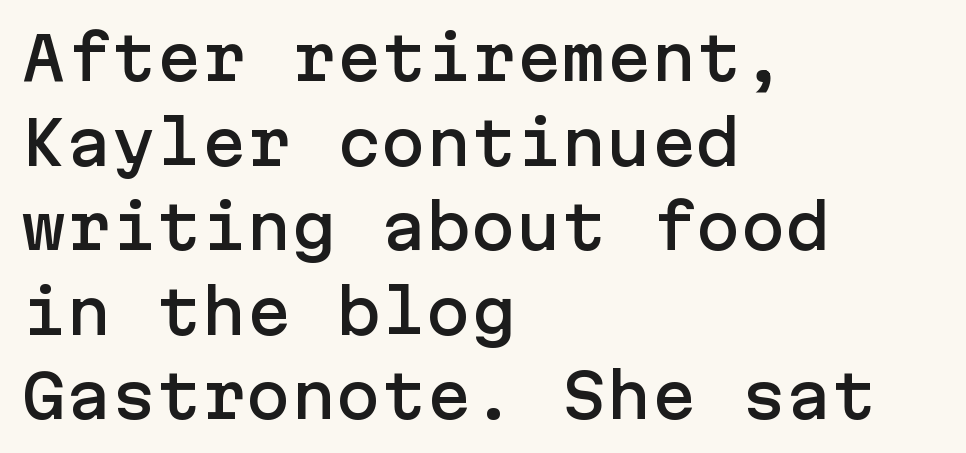
{"serif": "no", "italic": "no", "width": "normal", "stroke_contrast": "low", "x_height": "medium", "underline": "no", "align": "left", "line_spacing": "normal", "line_spacing_ratio": 1.41, "letter_spacing": "normal", "letter_spacing_em": 0.0, "glyph_px": 60}
